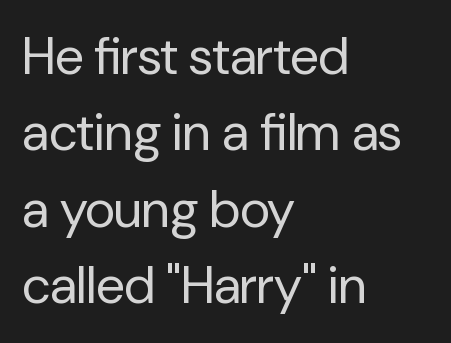
The lettering stays uniformly vertical, giving the passage a roman look. Stroke terminals: plain, sans-serif. Horizontal alignment here is leftward, the default for most running prose. Each word holds together tightly as a unit, with standard inter-letter gaps.
